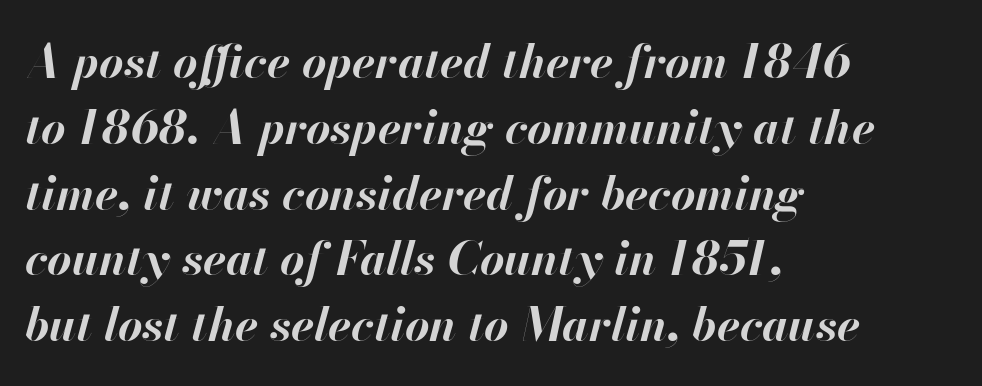
Q: Is the text bold? A: Yes.
Q: Is the text italic (slanted)? A: Yes, it leans right by about 13 degrees.
Q: Is the text underlined? A: No.
Q: How is the paragraph aligned? A: Left-aligned.
Q: Is the spacing between letters normal or unusually wide? A: Normal.
Q: Is the spacing between lines tight, normal or loose? A: Normal.
Q: Width (condensed, normal, or wide)? A: Normal.
Q: Stroke contrast? A: High.
Q: x-height? A: Small.
Q: Monospaced? A: No.
